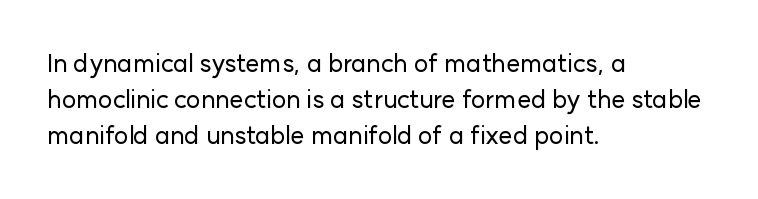
{"italic": "no", "underline": "no", "align": "left", "line_spacing": "normal", "line_spacing_ratio": 1.45, "letter_spacing": "normal", "letter_spacing_em": 0.0, "glyph_px": 25}
